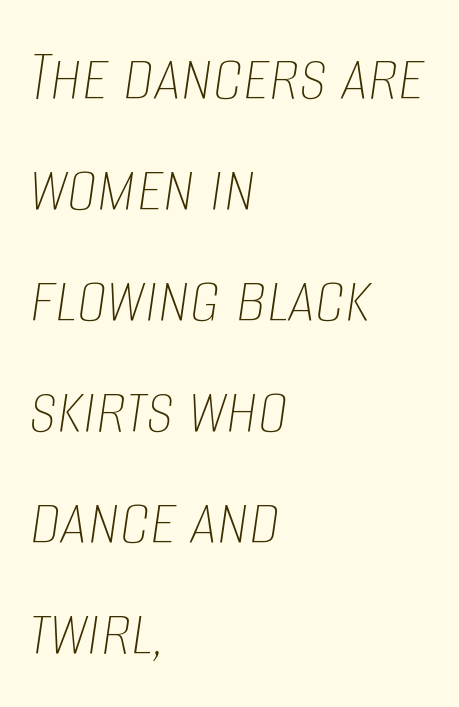
Characters follow at the spacing the type designer built in. The paragraph has a hard left edge and a soft right edge. The strip under each line holds only bare page. Character widths vary here, with narrow letters taking less room than wide ones. Reading down the column, the eye jumps a familiar distance to each next line.
